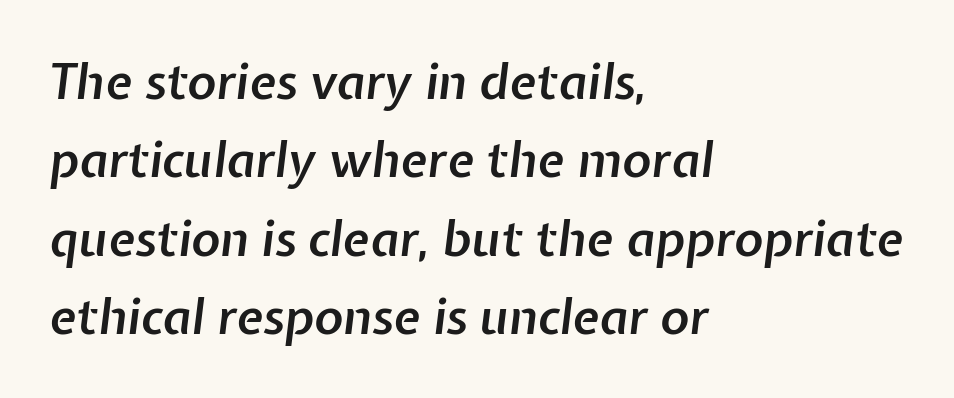
{"italic": "yes", "lean": "right", "slant_degrees": 7, "bold": "semi", "weight": "semibold", "width": "normal", "stroke_contrast": "low", "x_height": "medium", "monospaced": "no", "underline": "no", "align": "left", "line_spacing": "normal", "line_spacing_ratio": 1.6, "letter_spacing": "normal", "letter_spacing_em": 0.0, "glyph_px": 49}
